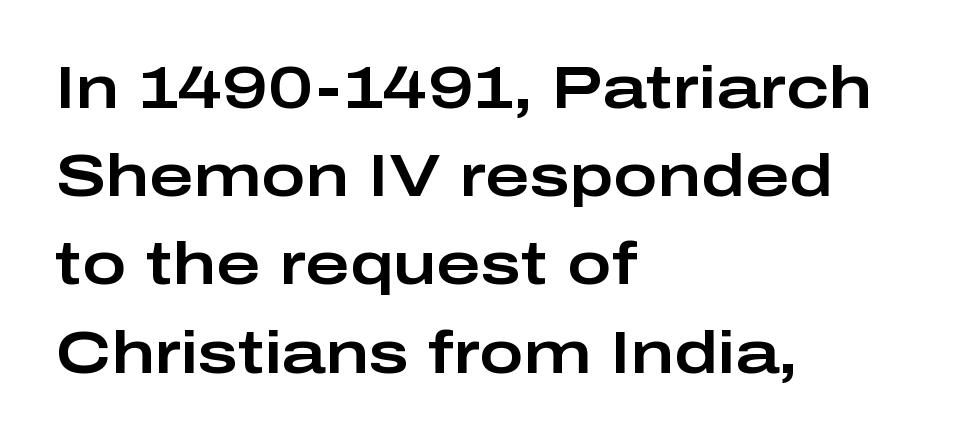
The image shows 60 px wide sans-serif type, upright; set left-aligned, normal line spacing (1.47x), normal letter spacing, not underlined; low stroke contrast and a medium x-height.
